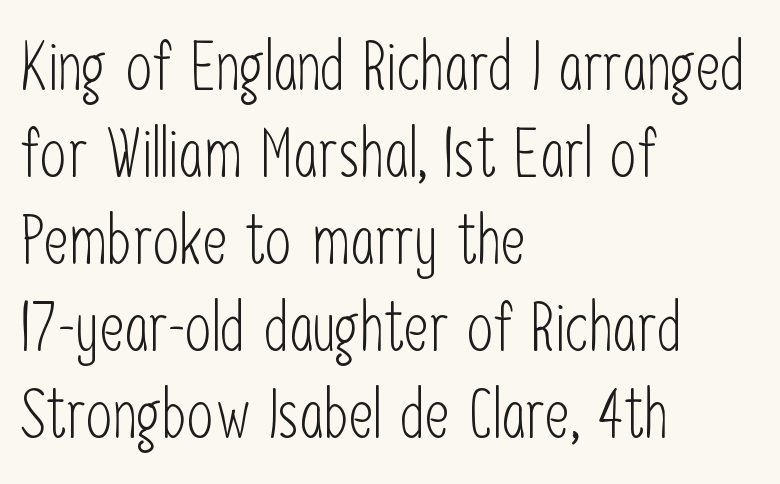
{"serif": "no", "italic": "no", "bold": "no", "weight": "light", "width": "condensed", "stroke_contrast": "low", "x_height": "medium", "monospaced": "no", "underline": "no", "align": "left", "line_spacing": "normal", "line_spacing_ratio": 1.3, "letter_spacing": "normal", "letter_spacing_em": 0.0, "glyph_px": 67}
